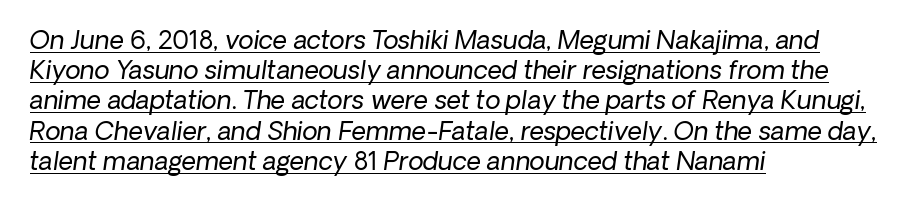
{"italic": "yes", "lean": "right", "slant_degrees": 8, "bold": "no", "underline": "yes", "align": "left", "line_spacing_ratio": 1.21, "letter_spacing": "normal", "letter_spacing_em": 0.0, "glyph_px": 25}
